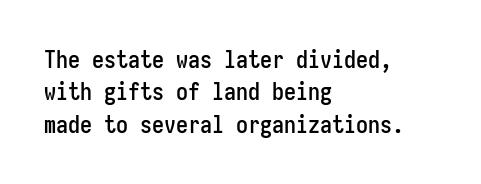
The image shows 24 px text type, upright; set left-aligned, normal line spacing (1.35x), normal letter spacing, not underlined.
